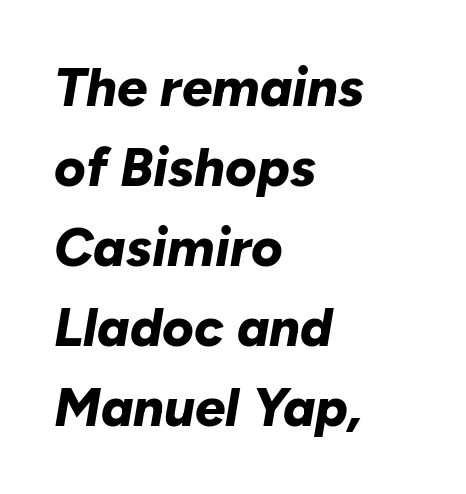
The image shows 54 px bold type, italic (leaning right); set left-aligned, normal line spacing (1.48x), normal letter spacing, not underlined; low stroke contrast and a medium x-height.
